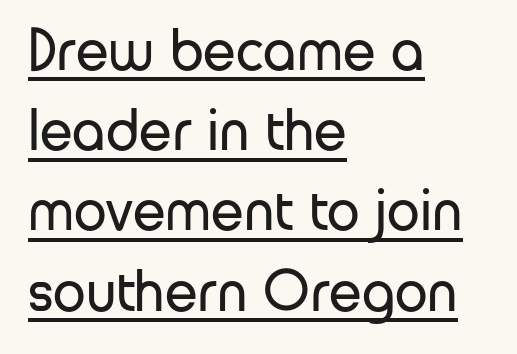
The specimen reads as upright at a glance. The face used here is proportionally spaced, like ordinary book or web type. Regarding serifs, this sample does without them. The text block is weighted toward the left margin, trailing off unevenly rightward.
